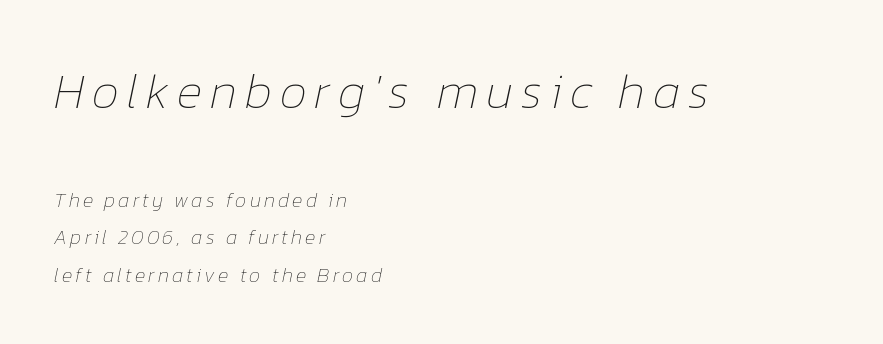
Q: Is the text bold? A: No.
Q: Is the text italic (slanted)? A: Yes, it leans right by about 12 degrees.
Q: Is the text underlined? A: No.
Q: How is the paragraph aligned? A: Left-aligned.
Q: Which block of text is set in a larger size, the first (top) or the second (bottom)? A: The first (top) one.
Q: Width (condensed, normal, or wide)? A: Normal.
Q: Stroke contrast? A: Low.
Q: x-height? A: Medium.
Q: Monospaced? A: No.
